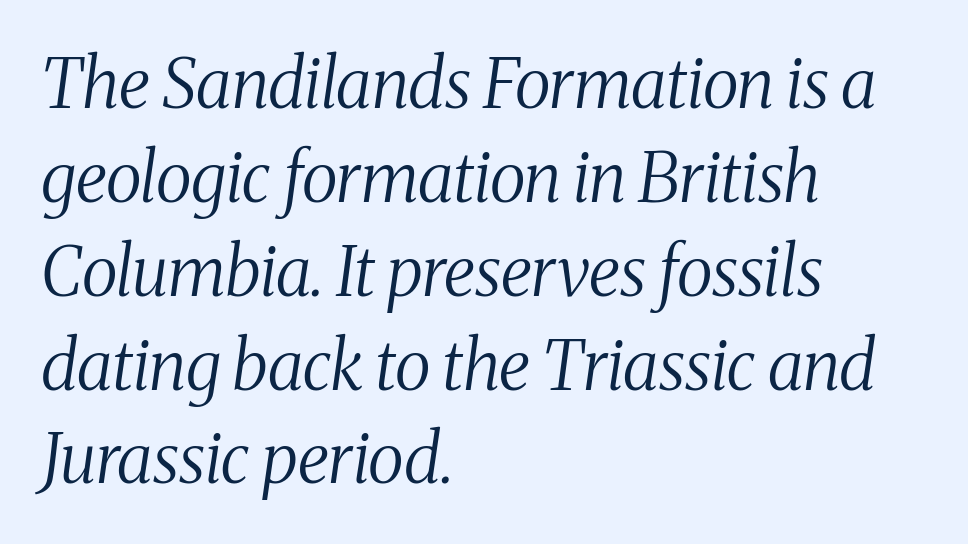
Q: Is the text bold? A: No.
Q: Is the text italic (slanted)? A: Yes, it leans right by about 8 degrees.
Q: Is the typeface a serif or a sans-serif typeface? A: Serif.
Q: Is the text underlined? A: No.
Q: How is the paragraph aligned? A: Left-aligned.
Q: Is the spacing between letters normal or unusually wide? A: Normal.
Q: Is the spacing between lines tight, normal or loose? A: Normal.
Q: Width (condensed, normal, or wide)? A: Condensed.
Q: Stroke contrast? A: Medium.
Q: x-height? A: Medium.
Q: Monospaced? A: No.
